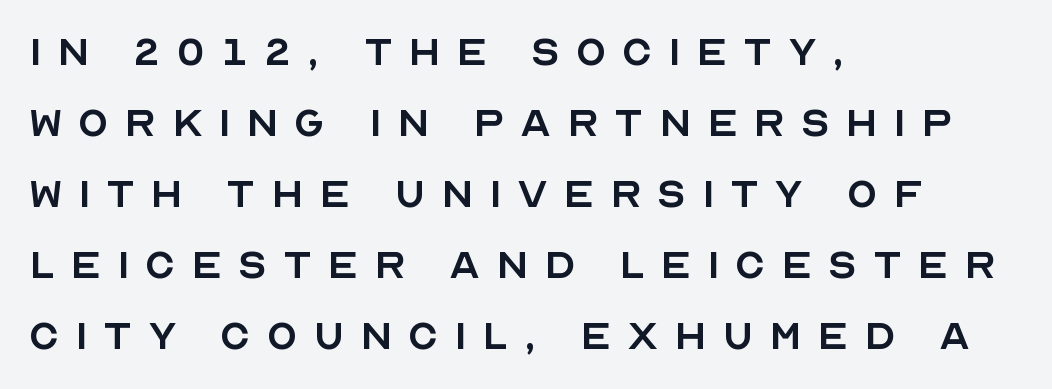
Each letter keeps its own natural width here, so spacing adapts to shape. Heaviness? Minimal to ordinary, like unemphasized prose. Observe the absence of serifs on each vertical stroke in this sample. The space between consecutive lines is moderate. The font's upright variant was chosen for this text. The type is letterspaced generously, with wide tracking.
